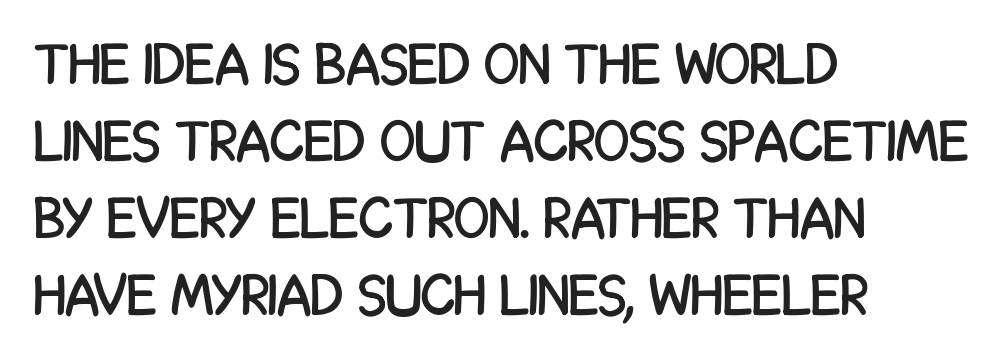
The image shows 58 px condensed sans-serif type, upright; set left-aligned, normal line spacing (1.33x), normal letter spacing, not underlined; low stroke contrast and a large x-height.
